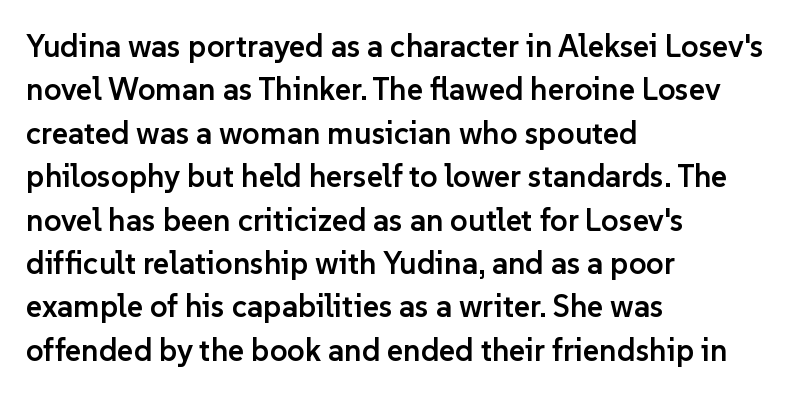
Leading matches the norm, producing a regular column. Left-aligned paragraph, ragged on the right. These lines are composed in type without serifs. Beneath every word, the page is bare. Letter spacing: default.
